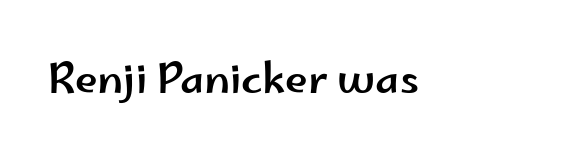
Tracking value appears to be zero — textbook default spacing. Do the characters align in a grid? No, the font is proportional. The gap between lines stays unmarked. The letters stand upright; this is a roman face. Regarding serifs, this sample does without them.
